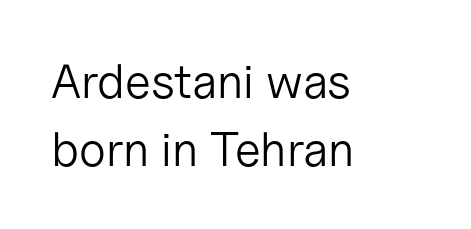
{"serif": "no", "italic": "no", "bold": "no", "weight": "light", "width": "normal", "stroke_contrast": "low", "x_height": "medium", "monospaced": "no", "underline": "no", "align": "left", "line_spacing": "normal", "line_spacing_ratio": 1.41, "letter_spacing": "normal", "letter_spacing_em": 0.0, "glyph_px": 48}
